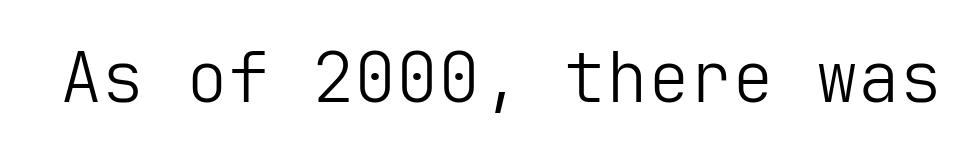
You can tell it's not italic because the verticals are truly vertical. The font sits on the lighter half of the weight spectrum, regular included. Short note: letters normally spaced. Honestly, there is no underline to notice here at all.
